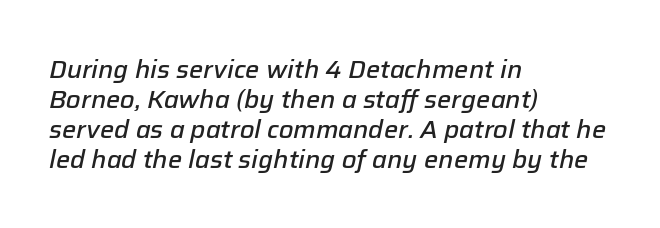
Tall strokes in this sample are angled rather than plumb. Heft: intermediate — a semibold. Short and long lines alike share a common starting point at left. A clean baseline with only descenders dipping below it. Look at the tracking — it's just the regular setting, nothing added.
